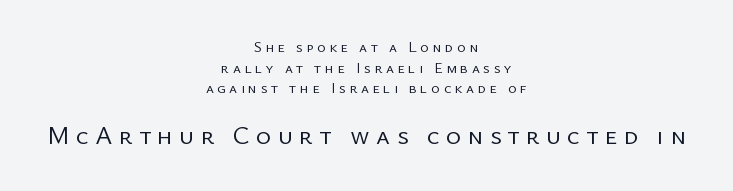
Q: Is the text bold? A: No.
Q: Is the text italic (slanted)? A: No, it is upright.
Q: Is the text underlined? A: No.
Q: How is the paragraph aligned? A: Centered.
Q: Is the spacing between letters normal or unusually wide? A: Unusually wide.
Q: Is the spacing between lines tight, normal or loose? A: Normal.
Q: Which block of text is set in a larger size, the first (top) or the second (bottom)? A: The second (bottom) one.
